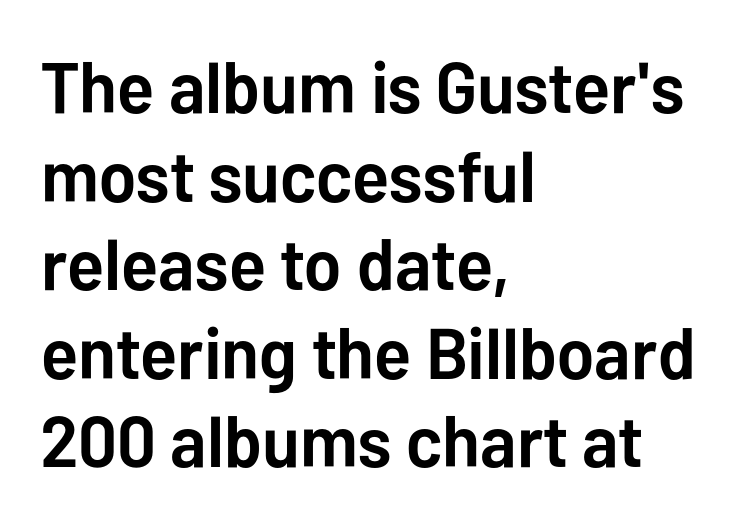
Weight: bold. Varying glyph widths throughout — classic text-font behaviour. The lines are quadded left. This sample uses plain, unmodified letter spacing. The glyphs are unaccompanied by any horizontal stroke below them.
